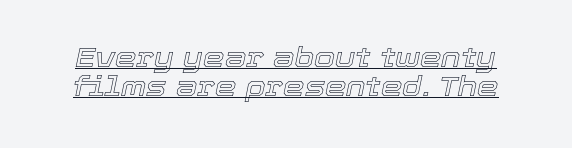
Rows of type sit shoulder to shoulder in the vertical direction. This sample uses an oblique cut, with every glyph tilted off the vertical. The face used here appears with an underline applied. Characters follow at the spacing the type designer built in.
